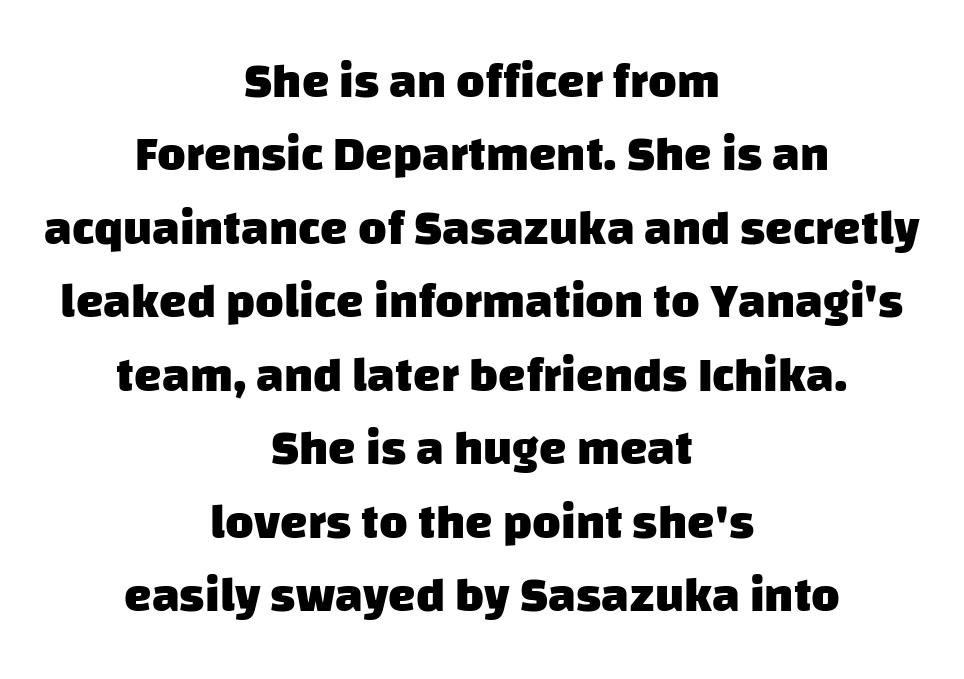
The image shows 49 px heavy sans-serif type; set centered, normal line spacing (1.5x), normal letter spacing, not underlined; low stroke contrast and a large x-height.
